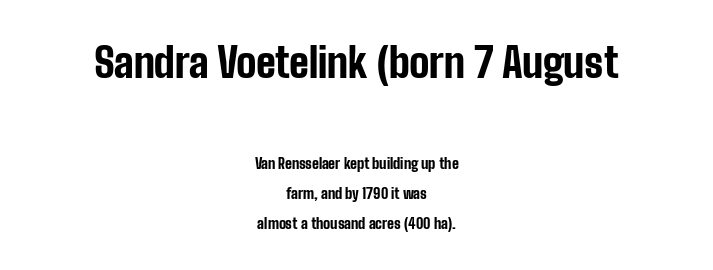
Q: Is the text bold? A: Yes.
Q: Is the text italic (slanted)? A: No, it is upright.
Q: Is the typeface a serif or a sans-serif typeface? A: Sans-serif.
Q: Is the text underlined? A: No.
Q: How is the paragraph aligned? A: Centered.
Q: Is the spacing between letters normal or unusually wide? A: Normal.
Q: Is the spacing between lines tight, normal or loose? A: Loose.
Q: Which block of text is set in a larger size, the first (top) or the second (bottom)? A: The first (top) one.
Q: Width (condensed, normal, or wide)? A: Condensed.
Q: Stroke contrast? A: Low.
Q: x-height? A: Medium.
Q: Monospaced? A: No.
